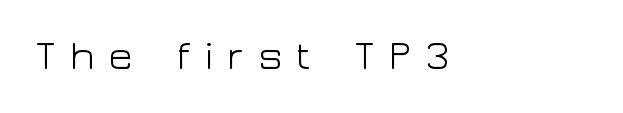
The image shows 41 px light, wide sans-serif type, upright; set unusually wide letter spacing (+0.32 em), not underlined; low stroke contrast and a medium x-height.
